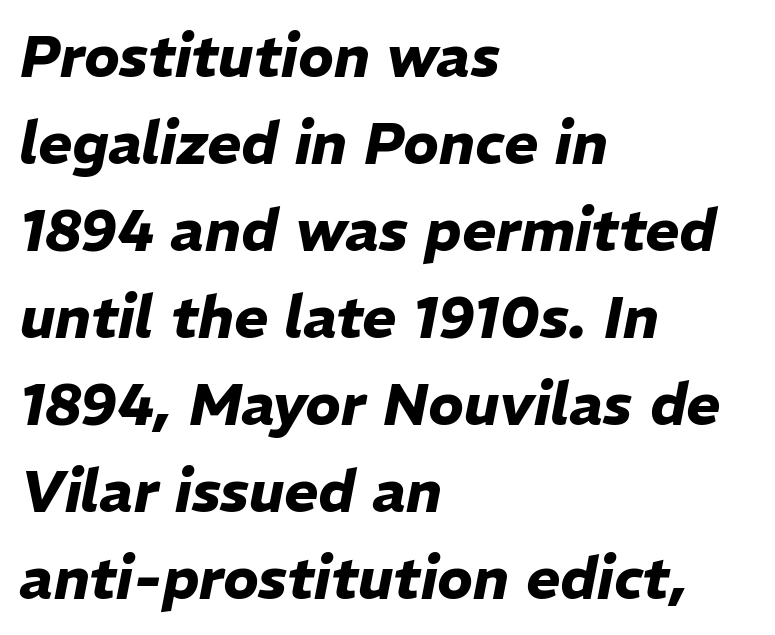
The image shows 58 px heavy type, italic (leaning right); set left-aligned, normal line spacing (1.5x), normal letter spacing, not underlined; low stroke contrast and a medium x-height.
